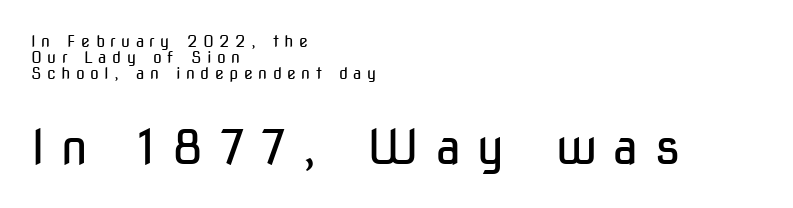
The image shows 48 px regular-weight, condensed sans-serif type, upright; set left-aligned, tight line spacing (1.0x), unusually wide letter spacing (+0.34 em), not underlined; the second (bottom) block is 3.0x larger; low stroke contrast and a medium x-height.
